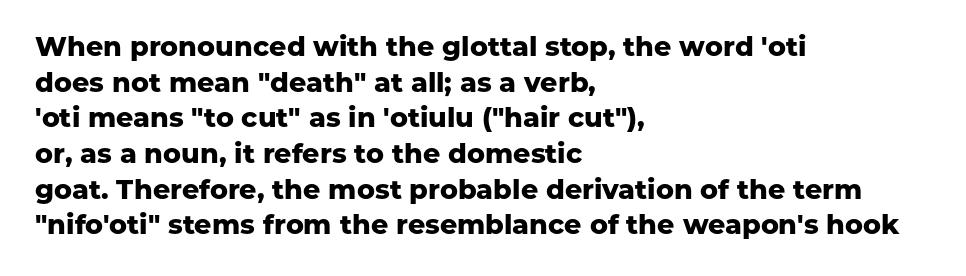
The image shows 27 px bold type, upright; set left-aligned, normal line spacing (1.32x), normal letter spacing, not underlined.
